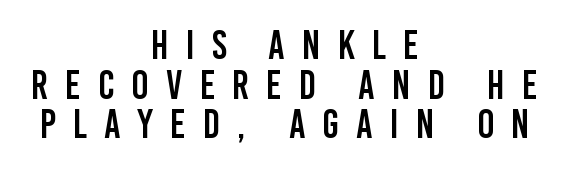
The image shows 40 px condensed sans-serif type, upright; set centered, tight line spacing (0.99x), unusually wide letter spacing (+0.43 em), not underlined; low stroke contrast and a large x-height.
